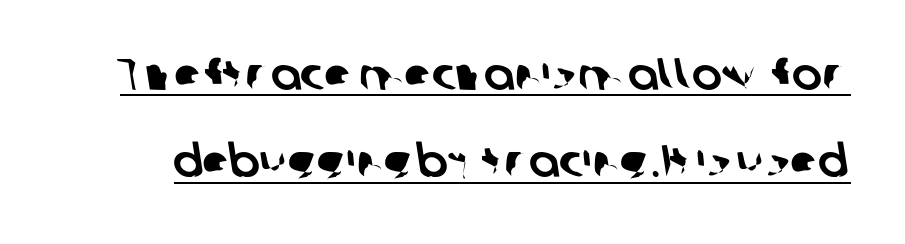
Q: Is the typeface a serif or a sans-serif typeface? A: Sans-serif.
Q: Is the text underlined? A: Yes.
Q: Is the spacing between letters normal or unusually wide? A: Normal.
Q: Is the spacing between lines tight, normal or loose? A: Loose.
Q: Width (condensed, normal, or wide)? A: Normal.
Q: Stroke contrast? A: Low.
Q: x-height? A: Medium.
Q: Monospaced? A: No.
